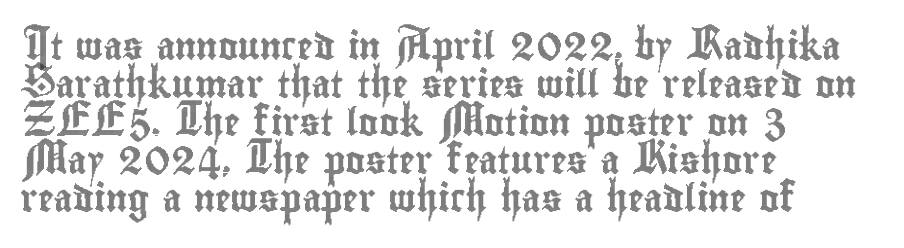
Every stem runs plumb, perpendicular to the baseline. No extra tracking has been applied to these lines. Students, observe: this is what conventionally led text looks like. The rendering anchors every line to the left-hand side. Just letters on the line, the space beneath them empty.
